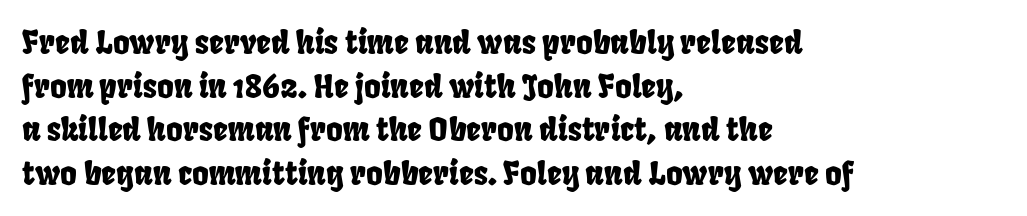
The image shows 32 px condensed sans-serif type; set left-aligned, normal line spacing (1.36x), normal letter spacing, not underlined; low stroke contrast and a large x-height.
